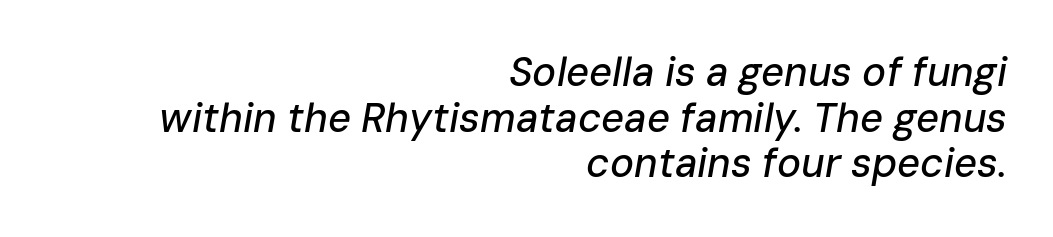
The image shows 40 px text type, italic (leaning right); set right-aligned, tight line spacing (1.14x), normal letter spacing, not underlined; low stroke contrast and a medium x-height.
